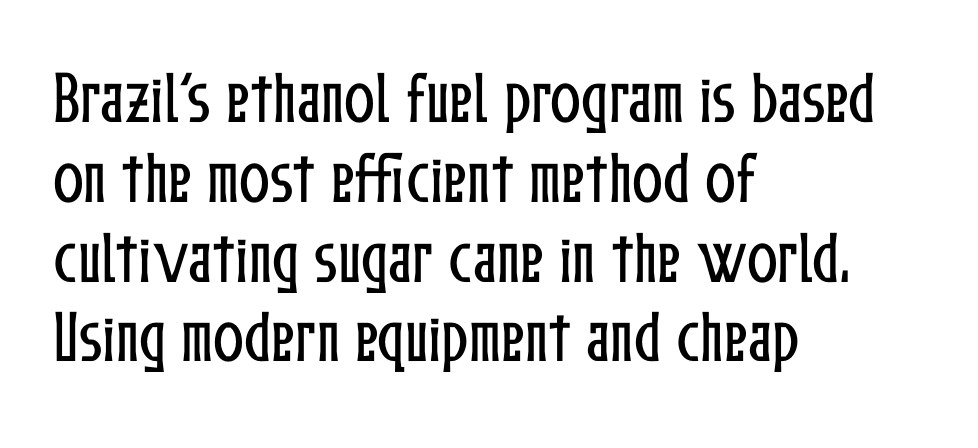
Q: Is the text italic (slanted)? A: No, it is upright.
Q: Is the text underlined? A: No.
Q: How is the paragraph aligned? A: Left-aligned.
Q: Is the spacing between letters normal or unusually wide? A: Normal.
Q: Is the spacing between lines tight, normal or loose? A: Normal.
Q: Width (condensed, normal, or wide)? A: Condensed.
Q: Stroke contrast? A: Low.
Q: x-height? A: Medium.
Q: Monospaced? A: No.
